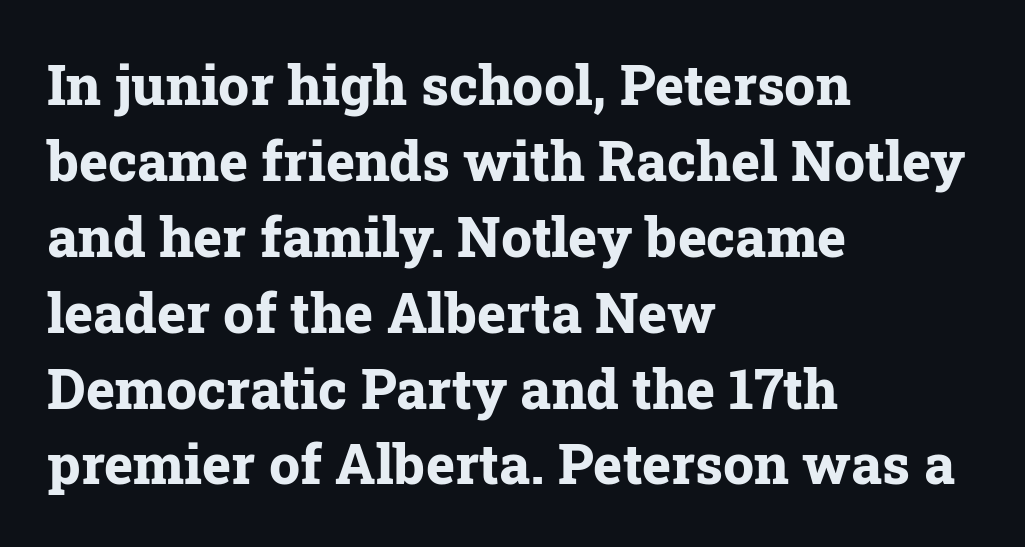
Q: Is the text bold? A: Yes.
Q: Is the text italic (slanted)? A: No, it is upright.
Q: Is the typeface a serif or a sans-serif typeface? A: Serif.
Q: Is the text underlined? A: No.
Q: How is the paragraph aligned? A: Left-aligned.
Q: Is the spacing between letters normal or unusually wide? A: Normal.
Q: Is the spacing between lines tight, normal or loose? A: Normal.
Q: Width (condensed, normal, or wide)? A: Normal.
Q: Stroke contrast? A: Low.
Q: x-height? A: Medium.
Q: Monospaced? A: No.
